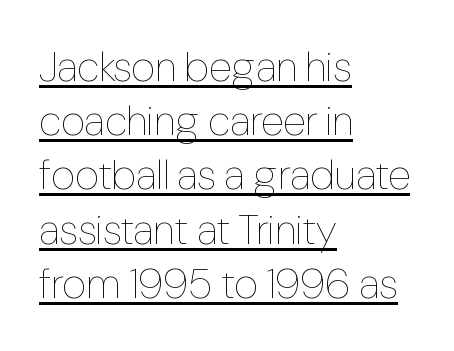
The image shows 42 px thin, condensed type, upright; set left-aligned, normal line spacing (1.29x), normal letter spacing, underlined; low stroke contrast and a medium x-height.
